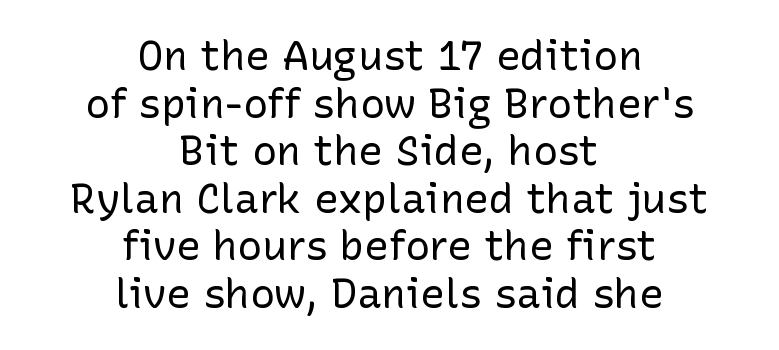
The image shows 41 px regular-weight sans-serif type, upright; set centered, line spacing 1.16x, normal letter spacing, not underlined; low stroke contrast and a medium x-height.
